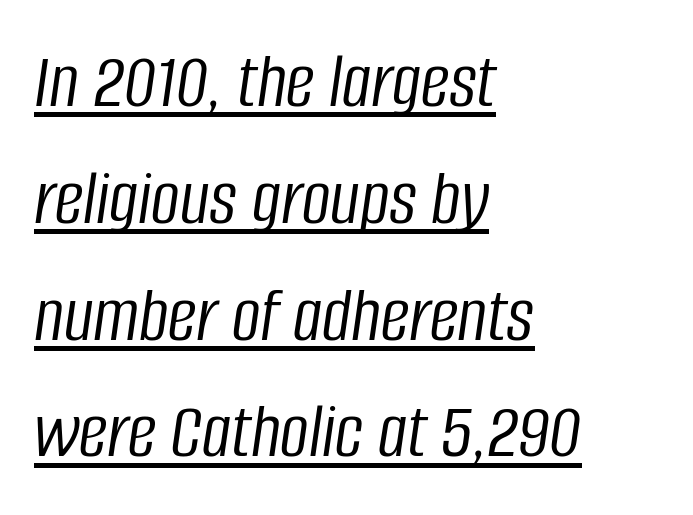
Q: Is the text bold? A: No.
Q: Is the text italic (slanted)? A: Yes, it leans right by about 8 degrees.
Q: Is the text underlined? A: Yes.
Q: How is the paragraph aligned? A: Left-aligned.
Q: Is the spacing between letters normal or unusually wide? A: Normal.
Q: Is the spacing between lines tight, normal or loose? A: Normal.
Q: Width (condensed, normal, or wide)? A: Condensed.
Q: Stroke contrast? A: Low.
Q: x-height? A: Large.
Q: Monospaced? A: No.
